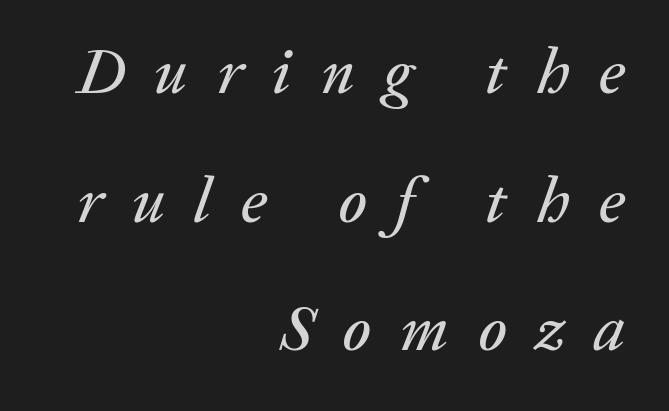
The image shows 64 px text type, italic (leaning right); set right-aligned, loose line spacing (2.01x), unusually wide letter spacing (+0.46 em), not underlined; low stroke contrast and a medium x-height.
